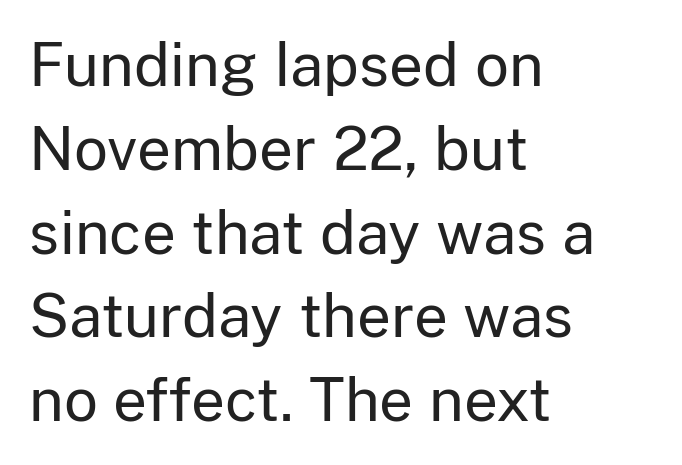
Q: Is the text bold? A: No.
Q: Is the text italic (slanted)? A: No, it is upright.
Q: Is the typeface a serif or a sans-serif typeface? A: Sans-serif.
Q: Is the text underlined? A: No.
Q: How is the paragraph aligned? A: Left-aligned.
Q: Is the spacing between letters normal or unusually wide? A: Normal.
Q: Is the spacing between lines tight, normal or loose? A: Normal.
Q: Width (condensed, normal, or wide)? A: Normal.
Q: Stroke contrast? A: Low.
Q: x-height? A: Medium.
Q: Monospaced? A: No.
